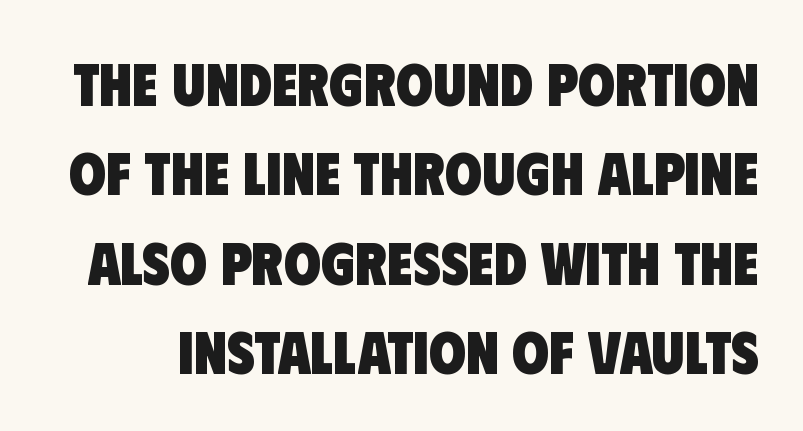
How are the letters spaced? Ordinarily, with no added tracking. Looks like regular typesetting: each glyph gets only the width it needs. The lines sit at an ordinary, default distance from one another. The string is rendered with underlining switched off.
